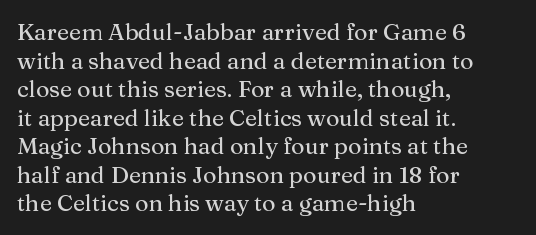
{"italic": "no", "underline": "no", "align": "left", "line_spacing_ratio": 1.24, "letter_spacing": "normal", "letter_spacing_em": 0.0, "glyph_px": 23}
